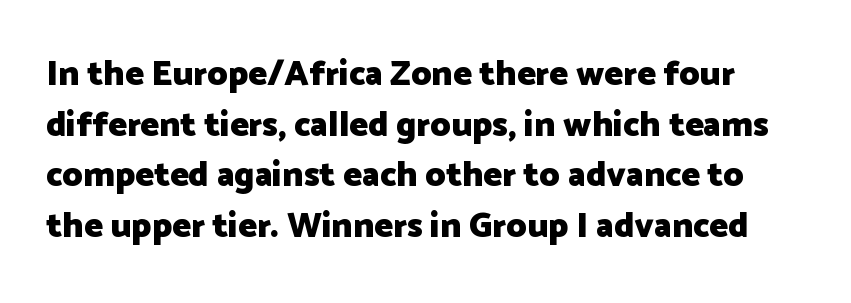
The image shows 35 px heavy sans-serif type, upright; set normal line spacing (1.45x), normal letter spacing, not underlined; low stroke contrast and a medium x-height.
